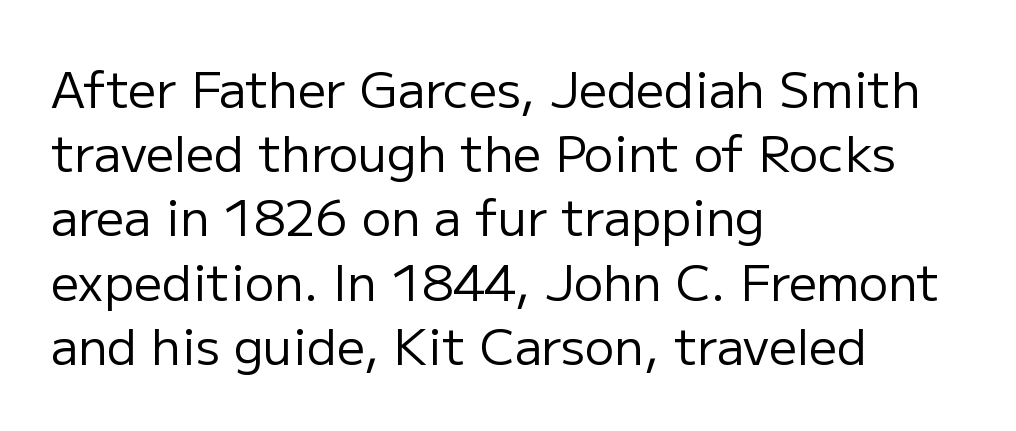
Stem width sits at or under what a default text font uses. Does the lettering tilt? It doesn't — this is upright. Casual observation: everything's shoved over to the left. Regular leading. Note the varied advance widths — an 'i' is clearly narrower than an 'm'. Between one letter and the next there's only the usual sliver of space.
